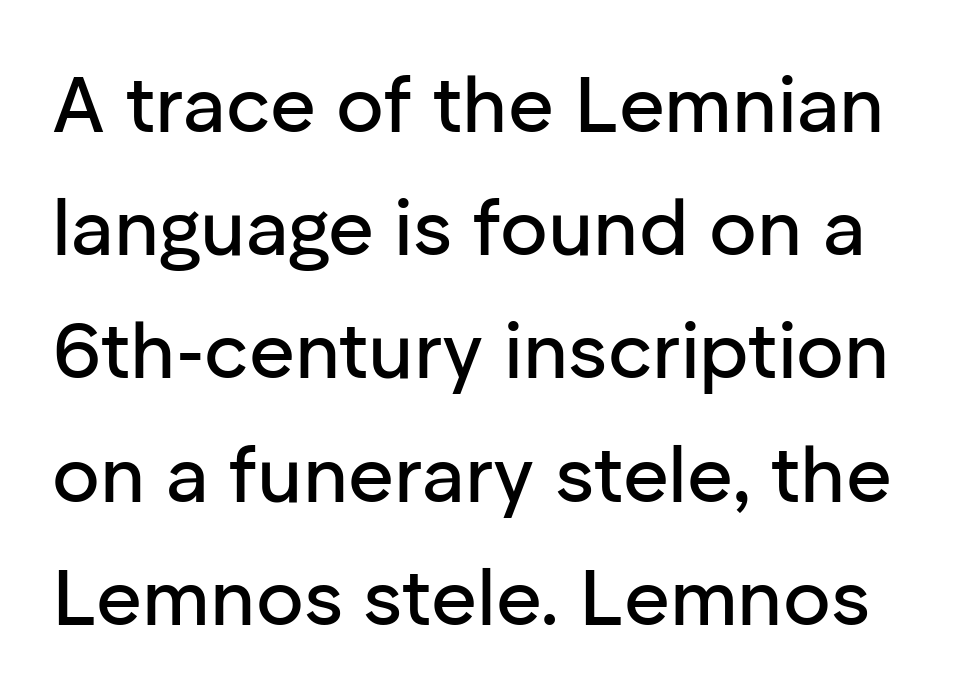
Q: Is the text italic (slanted)? A: No, it is upright.
Q: Is the typeface a serif or a sans-serif typeface? A: Sans-serif.
Q: Is the text underlined? A: No.
Q: Is the spacing between letters normal or unusually wide? A: Normal.
Q: Is the spacing between lines tight, normal or loose? A: Normal.
Q: Width (condensed, normal, or wide)? A: Normal.
Q: Stroke contrast? A: Low.
Q: x-height? A: Medium.
Q: Monospaced? A: No.
